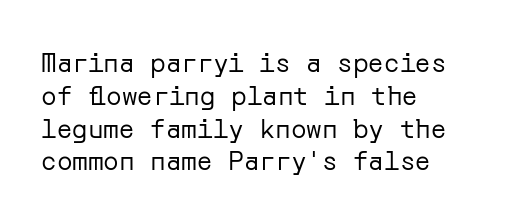
{"italic": "no", "bold": "no", "underline": "no", "align": "left", "line_spacing": "normal", "line_spacing_ratio": 1.26, "letter_spacing": "normal", "letter_spacing_em": 0.0, "glyph_px": 26}
